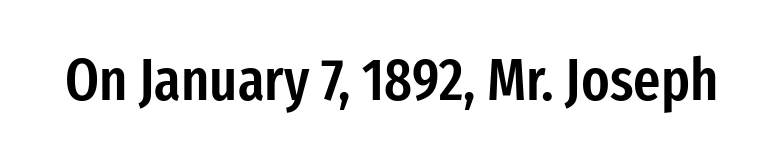
Q: Is the text bold? A: Semi-bold.
Q: Is the text italic (slanted)? A: No, it is upright.
Q: Is the typeface a serif or a sans-serif typeface? A: Sans-serif.
Q: Is the text underlined? A: No.
Q: Is the spacing between letters normal or unusually wide? A: Normal.
Q: Width (condensed, normal, or wide)? A: Condensed.
Q: Stroke contrast? A: Low.
Q: x-height? A: Medium.
Q: Monospaced? A: No.
